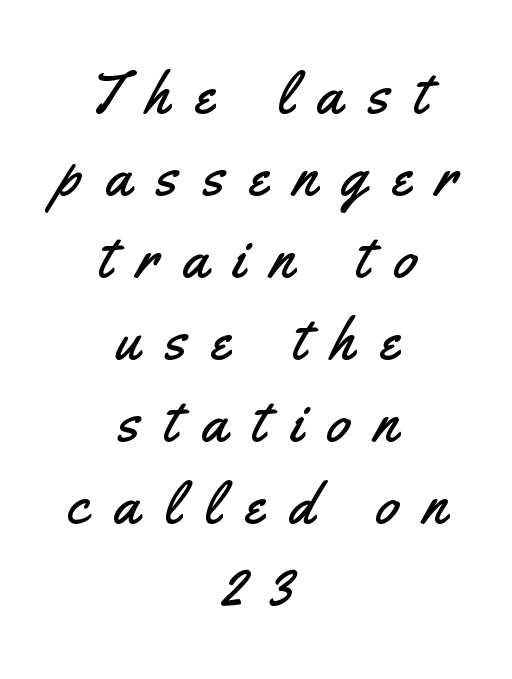
The rendering uses natural spacing where letterforms have individual widths. Regarding serifs, this sample does without them. Teacher's note: observe the equal gaps on both sides — that is centered alignment. One glance says typical: line gaps are just what's usual.
